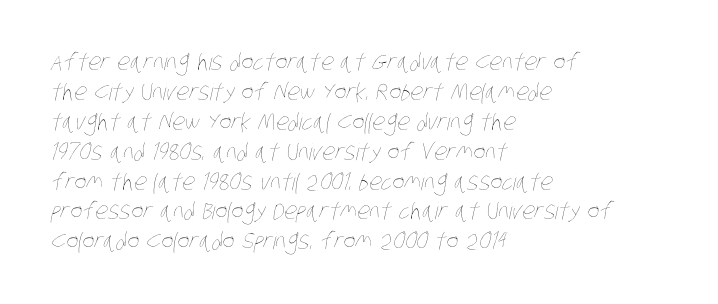
Q: Is the text bold? A: No.
Q: Is the text underlined? A: No.
Q: How is the paragraph aligned? A: Left-aligned.
Q: Is the spacing between letters normal or unusually wide? A: Normal.
Q: Is the spacing between lines tight, normal or loose? A: Normal.
